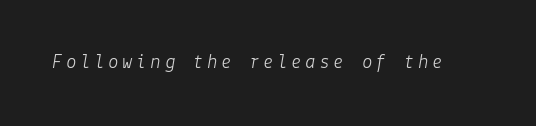
A typesetter would mark this as italic. Heaviness? Minimal to ordinary, like unemphasized prose. The string is rendered with underlining switched off.
